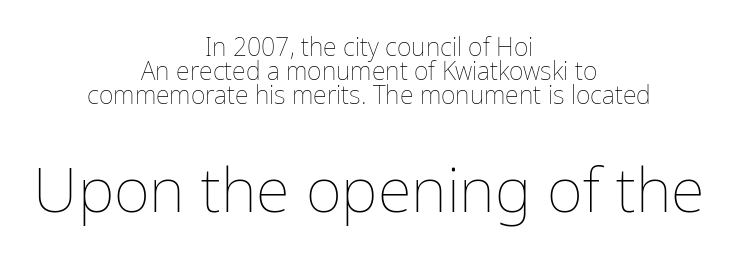
The image shows 62 px thin type, upright; set centered, tight line spacing (0.96x), normal letter spacing, not underlined; the second (bottom) block is 2.48x larger; low stroke contrast and a medium x-height.
